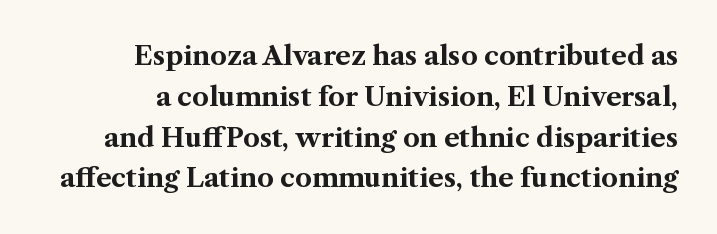
{"italic": "no", "bold": "yes", "underline": "no", "line_spacing": "normal", "line_spacing_ratio": 1.57, "letter_spacing": "normal", "letter_spacing_em": 0.0, "glyph_px": 26}
